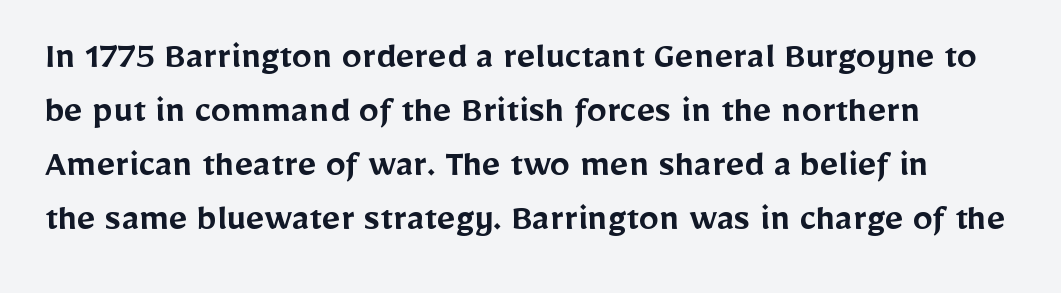
{"serif": "no", "italic": "no", "bold": "semi", "weight": "semibold", "width": "normal", "stroke_contrast": "low", "x_height": "medium", "monospaced": "no", "underline": "no", "line_spacing": "normal", "line_spacing_ratio": 1.35, "letter_spacing": "normal", "letter_spacing_em": 0.0, "glyph_px": 40}
